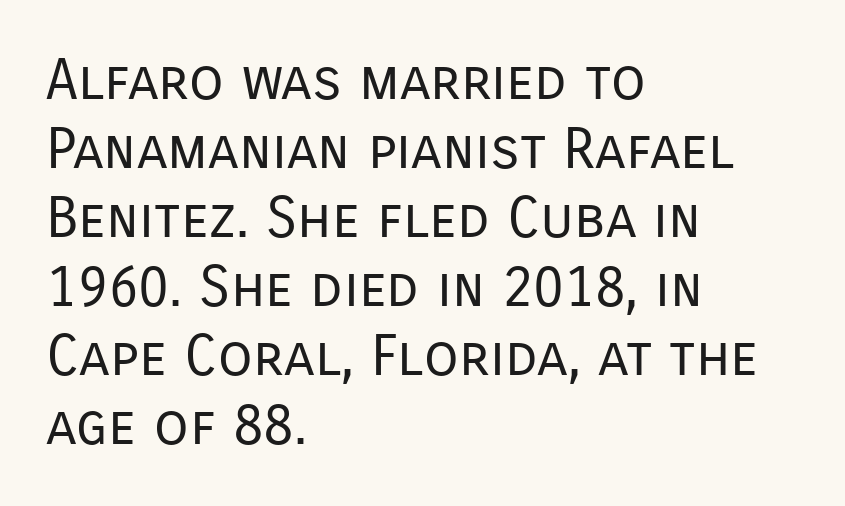
Spacing between characters is what you'd get straight out of the box. A typesetter would call this proportional, since set widths differ per character. I'd call this a sans setting — the letters go barefoot. Unlike italic type, these characters show no tilt at all.
